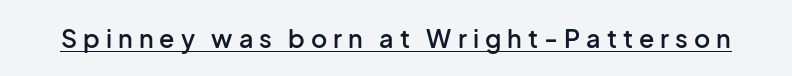
The image shows 25 px text type, upright; set unusually wide letter spacing (+0.24 em), underlined.
